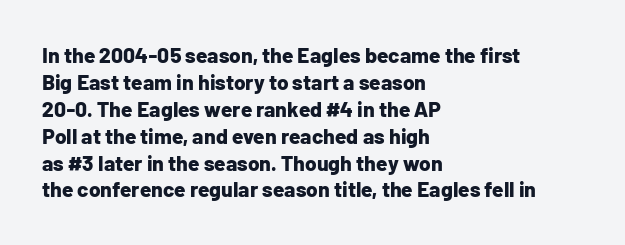
Which margin do the lines hug? The left one — the right edge is uneven. The foot of each line stays bare and open. Strokes here are thick enough to call this a true bold. Does the lettering tilt? It doesn't — this is upright. You could call the tracking neutral — neither tight nor loose. Interline gaps are of average width in this sample.
